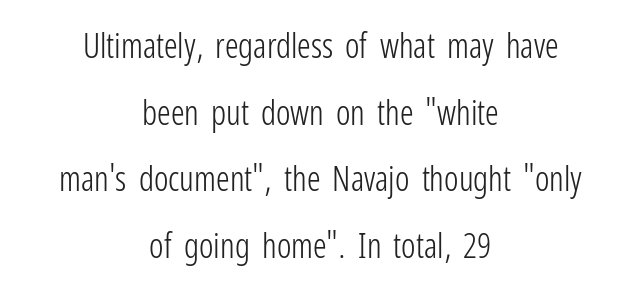
The image shows 34 px light, condensed sans-serif type, upright; set centered, loose line spacing (1.96x), normal letter spacing, not underlined; low stroke contrast and a medium x-height.
